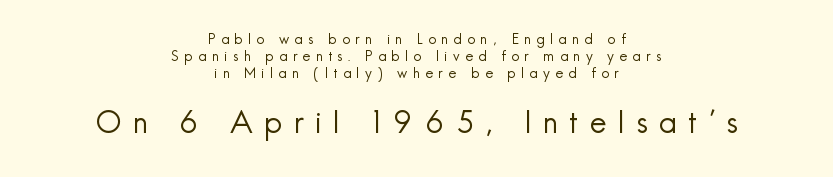
Visually the block forms a symmetrical silhouette, jagged on both flanks. Tracking here is generous; glyphs stand well apart from one another. Larger block? The one below; the one above is distinctly smaller. Nothing heavy about these letters — not bold at all. A typesetter would call this proportional, since set widths differ per character. Font category for this specimen: sans-serif.
